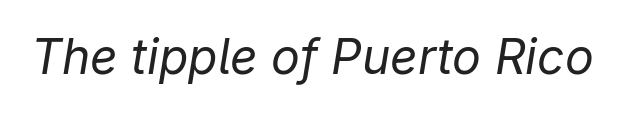
{"italic": "yes", "lean": "right", "slant_degrees": 9, "bold": "no", "weight": "regular", "width": "normal", "stroke_contrast": "low", "x_height": "medium", "monospaced": "no", "underline": "no", "letter_spacing": "normal", "letter_spacing_em": 0.0, "glyph_px": 48}
